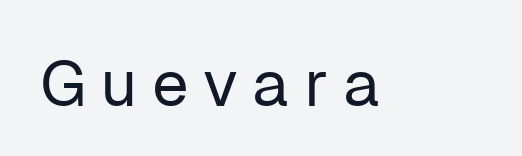
Plain, unruled lines of type. These lines are rendered in a variable-pitch font. Do the letters lean? They stand straight. Weight class: somewhere from thin through regular.
